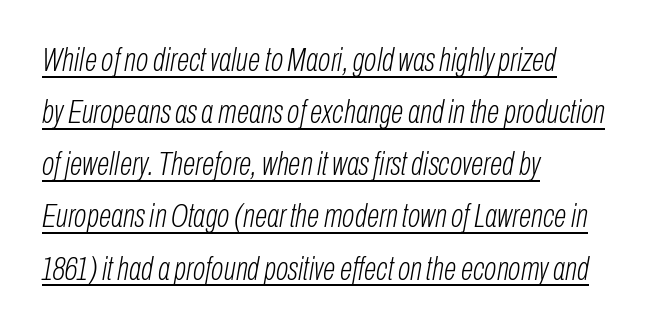
Reading down the column, the eye jumps a familiar distance to each next line. These characters rest on top of a visible drawn line. A typesetter would call this zero additional tracking. The rendering uses natural spacing where letterforms have individual widths. The letters are slanted; this is an italic face. No heavy texture on the line: the type isn't bold.
